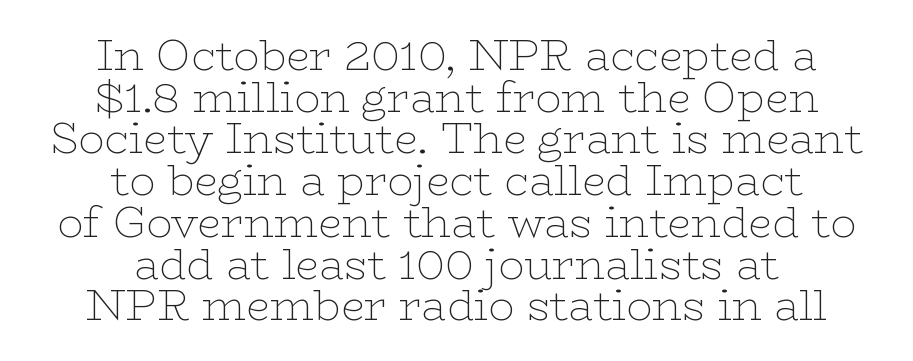
{"serif": "yes", "italic": "no", "bold": "no", "weight": "thin", "width": "wide", "stroke_contrast": "low", "x_height": "medium", "monospaced": "no", "underline": "no", "align": "center", "line_spacing": "tight", "line_spacing_ratio": 0.97, "letter_spacing": "normal", "letter_spacing_em": 0.0, "glyph_px": 43}
